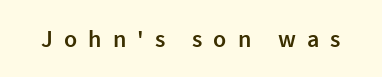
Q: Is the text bold? A: Semi-bold.
Q: Is the text italic (slanted)? A: No, it is upright.
Q: Is the text underlined? A: No.
Q: Is the spacing between letters normal or unusually wide? A: Unusually wide.
